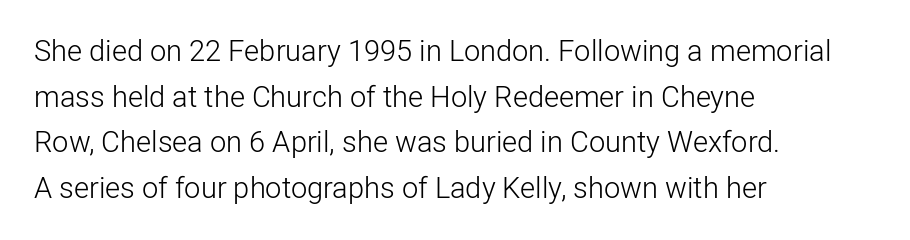
No italicization has been applied; the sample stays upright. In terms of leading, this rendering sits right in the middle. These lines keep a tight, regular rhythm from letter to letter. In terms of letterform style, serifs are entirely absent. The space beneath each line is pristine and unruled.
